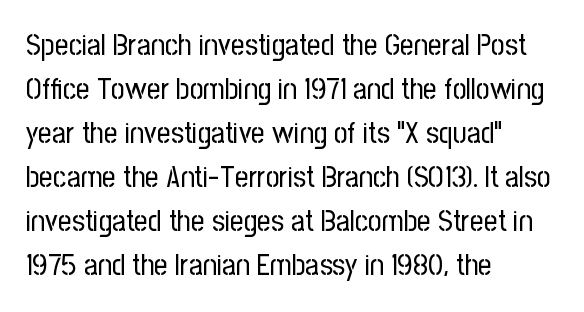
{"serif": "no", "italic": "no", "bold": "no", "weight": "regular", "width": "condensed", "stroke_contrast": "low", "x_height": "medium", "monospaced": "no", "underline": "no", "align": "left", "line_spacing": "normal", "line_spacing_ratio": 1.47, "letter_spacing": "normal", "letter_spacing_em": 0.0, "glyph_px": 30}
